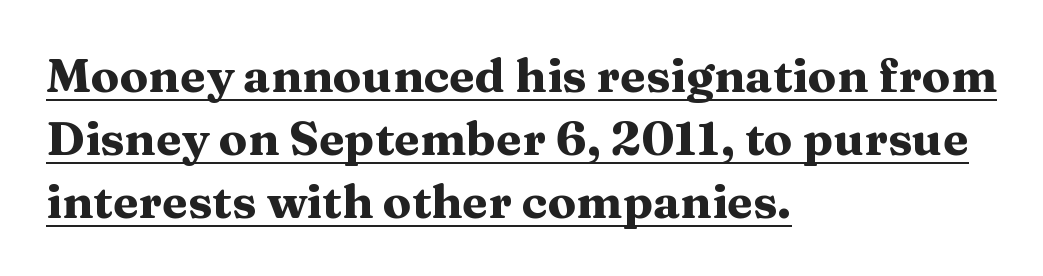
Q: Is the text bold? A: Yes.
Q: Is the text italic (slanted)? A: No, it is upright.
Q: Is the typeface a serif or a sans-serif typeface? A: Serif.
Q: Is the text underlined? A: Yes.
Q: How is the paragraph aligned? A: Left-aligned.
Q: Is the spacing between letters normal or unusually wide? A: Normal.
Q: Is the spacing between lines tight, normal or loose? A: Normal.
Q: Width (condensed, normal, or wide)? A: Wide.
Q: Stroke contrast? A: Medium.
Q: x-height? A: Medium.
Q: Monospaced? A: No.
